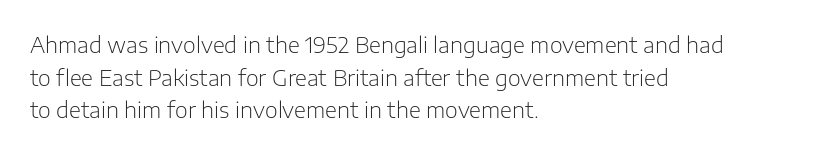
Rows of type keep a routine distance in the vertical direction. The space beneath each line is pristine and unruled. Which margin do the lines hug? The left one — the right edge is uneven. The letterforms sit shoulder to shoulder at normal distance.
